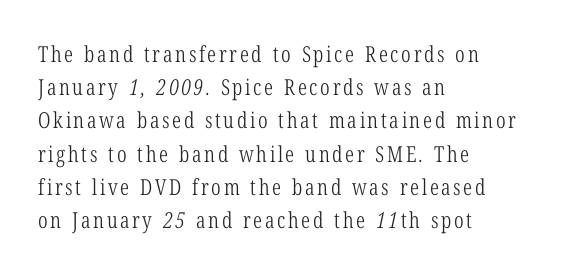
Q: Is the text bold? A: No.
Q: Is the text underlined? A: No.
Q: How is the paragraph aligned? A: Left-aligned.
Q: Is the spacing between lines tight, normal or loose? A: Normal.
